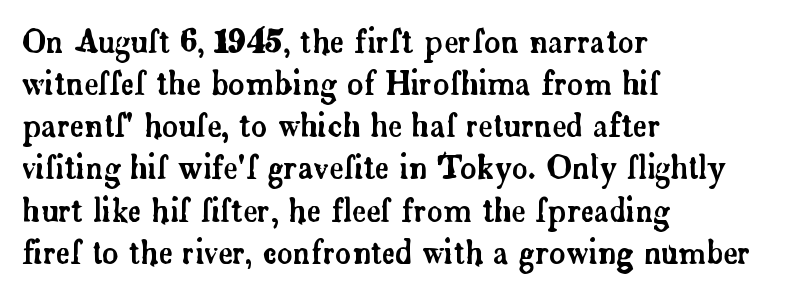
The image shows 31 px serif type, upright; set left-aligned, normal line spacing (1.36x), normal letter spacing, not underlined; low stroke contrast and a small x-height.
